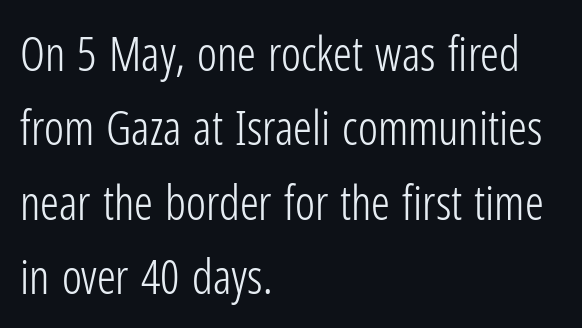
The image shows 47 px light, condensed sans-serif type, upright; set left-aligned, normal line spacing (1.58x), normal letter spacing, not underlined; low stroke contrast and a medium x-height.
